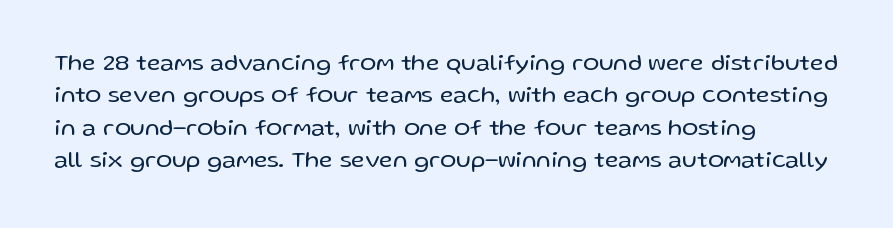
The typesetter chose a ragged-right arrangement here. In terms of letterspacing, this is plain default setting. Descenders hang freely into open space. A typesetter would call this leading conventional body-copy spacing. Stems and bowls with no extra thickness — not bold.
